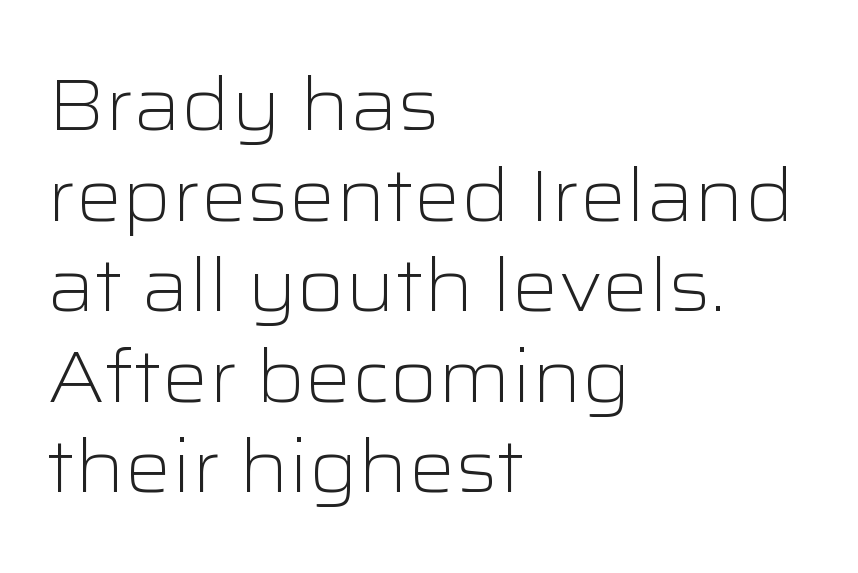
{"serif": "no", "italic": "no", "bold": "no", "weight": "light", "width": "wide", "stroke_contrast": "low", "x_height": "medium", "monospaced": "no", "underline": "no", "align": "left", "line_spacing_ratio": 1.24, "letter_spacing": "normal", "letter_spacing_em": 0.0, "glyph_px": 73}
